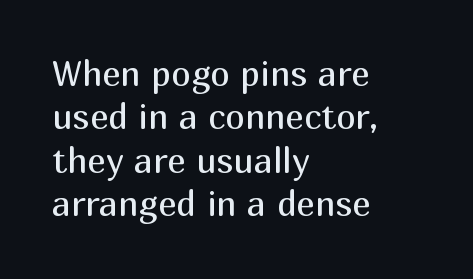
The image shows 35 px regular-weight sans-serif type, upright; set left-aligned, line spacing 1.24x, normal letter spacing, not underlined; medium stroke contrast and a medium x-height.
